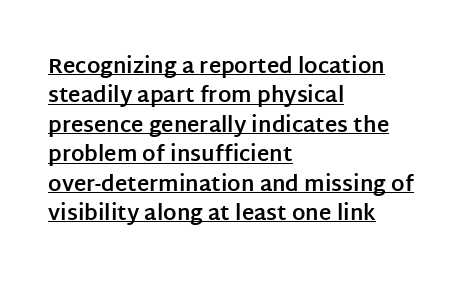
There is no visible air inserted between adjacent glyphs. I'd describe the lettering as bold — thick and assertive. How would I describe the line gaps? Plain and ordinary. These lines are set flush left with a ragged right edge.
